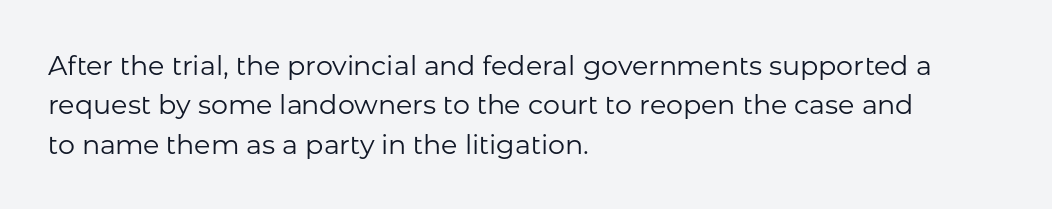
The image shows 27 px text type, upright; set left-aligned, normal line spacing (1.46x), normal letter spacing, not underlined.
